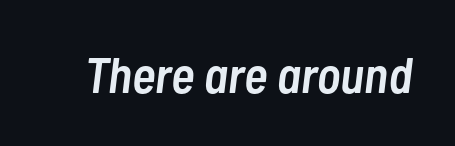
{"italic": "yes", "lean": "right", "slant_degrees": 7, "bold": "semi", "weight": "semibold", "width": "condensed", "stroke_contrast": "low", "x_height": "medium", "monospaced": "no", "underline": "no", "letter_spacing": "normal", "letter_spacing_em": 0.0, "glyph_px": 50}
